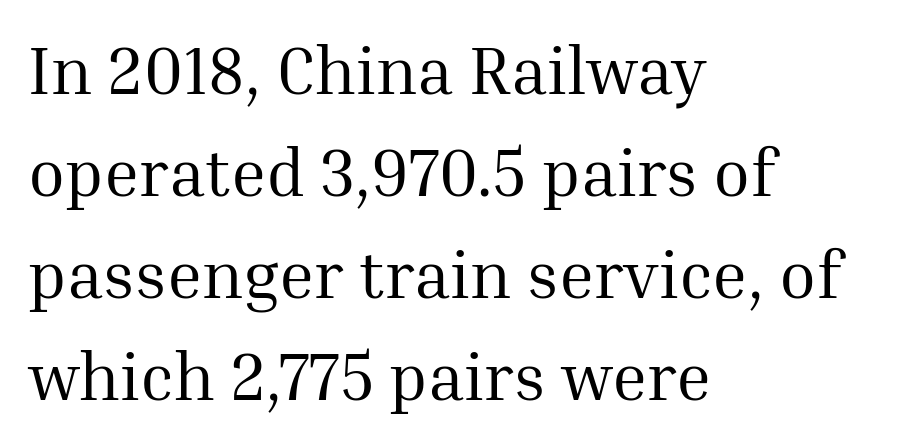
{"serif": "yes", "italic": "no", "bold": "no", "weight": "regular", "width": "normal", "stroke_contrast": "medium", "x_height": "medium", "monospaced": "no", "underline": "no", "align": "left", "line_spacing": "normal", "line_spacing_ratio": 1.52, "letter_spacing": "normal", "letter_spacing_em": 0.0, "glyph_px": 67}
